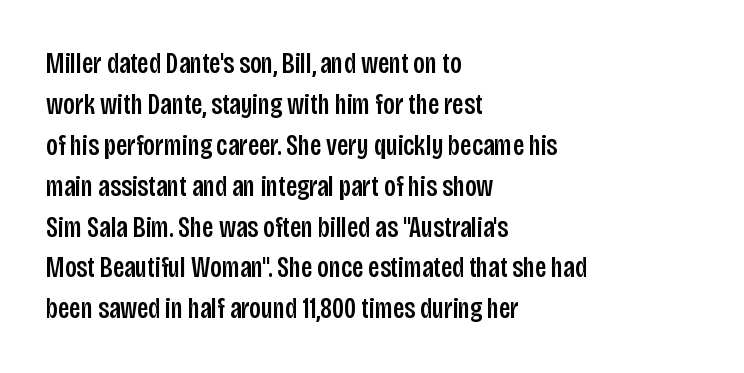
{"serif": "no", "italic": "no", "width": "condensed", "stroke_contrast": "low", "x_height": "large", "monospaced": "no", "underline": "no", "align": "left", "line_spacing": "normal", "line_spacing_ratio": 1.41, "letter_spacing": "normal", "letter_spacing_em": 0.0, "glyph_px": 29}
